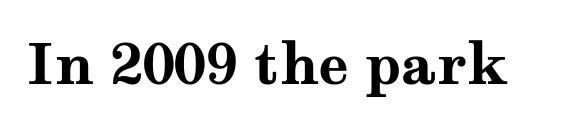
The glyphs in this specimen are seriffed. Looks like regular typesetting: each glyph gets only the width it needs. The rendering uses a bold face; every stroke is thick and dark. Beneath every word, the page is bare. These lines keep a tight, regular rhythm from letter to letter. Unlike italic type, these characters show no tilt at all.
